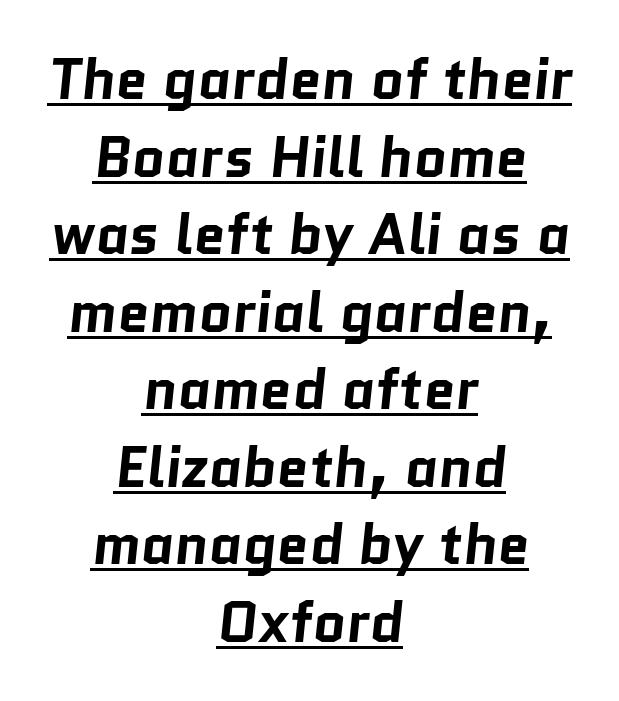
{"serif": "no", "bold": "yes", "weight": "bold", "width": "normal", "stroke_contrast": "low", "x_height": "medium", "monospaced": "no", "underline": "yes", "align": "center", "line_spacing": "normal", "line_spacing_ratio": 1.36, "letter_spacing": "normal", "letter_spacing_em": 0.0, "glyph_px": 57}
